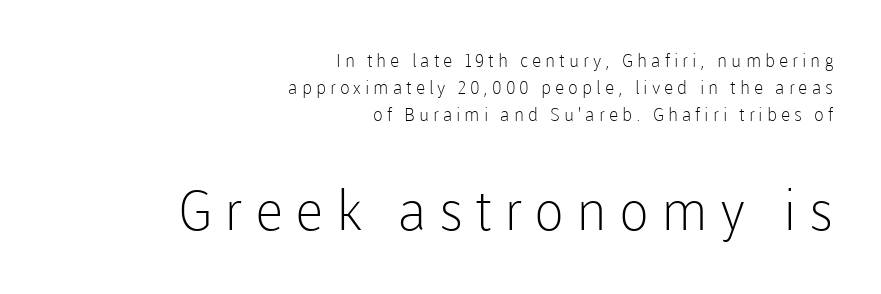
Q: Is the text bold? A: No.
Q: Is the text italic (slanted)? A: No, it is upright.
Q: Is the typeface a serif or a sans-serif typeface? A: Sans-serif.
Q: Is the text underlined? A: No.
Q: How is the paragraph aligned? A: Right-aligned.
Q: Is the spacing between letters normal or unusually wide? A: Unusually wide.
Q: Is the spacing between lines tight, normal or loose? A: Normal.
Q: Which block of text is set in a larger size, the first (top) or the second (bottom)? A: The second (bottom) one.
Q: Width (condensed, normal, or wide)? A: Normal.
Q: Stroke contrast? A: Low.
Q: x-height? A: Medium.
Q: Monospaced? A: No.
